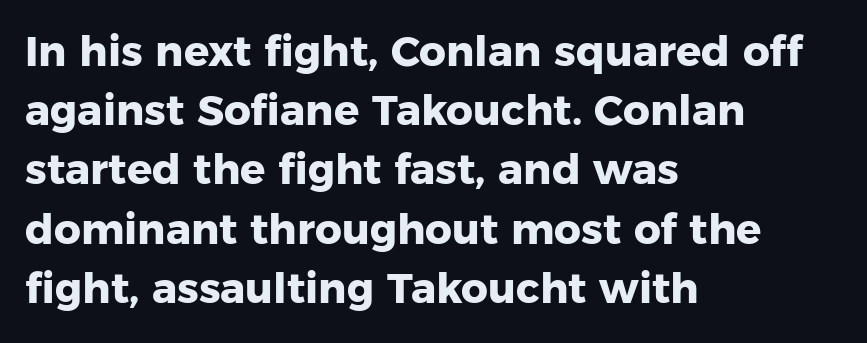
In terms of weight, the rendering is a true, heavy bold. This sample keeps an unexceptional amount of space between lines. A typesetter would mark this as roman, not italic. Nobody drew a line under any word here. The line texture is even and compact thanks to regular tracking.
